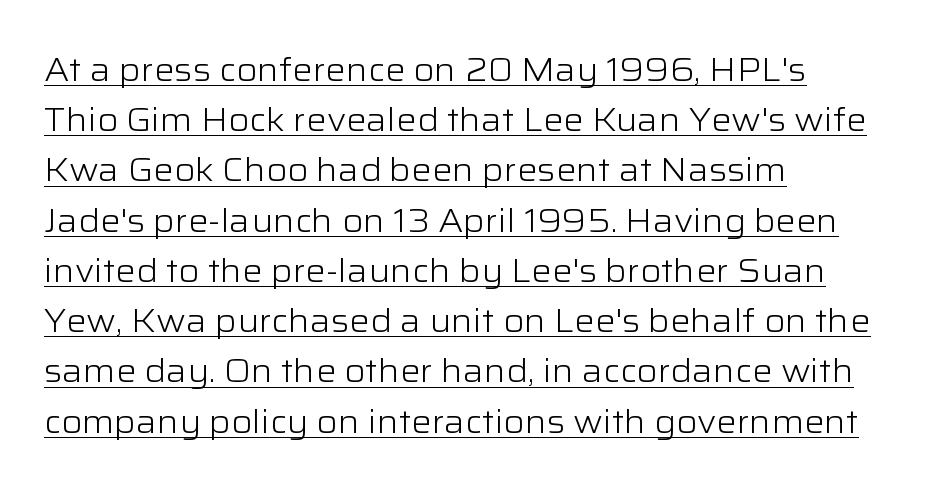
The image shows 32 px light, wide sans-serif type, upright; set left-aligned, normal line spacing (1.57x), normal letter spacing, underlined; low stroke contrast and a medium x-height.
